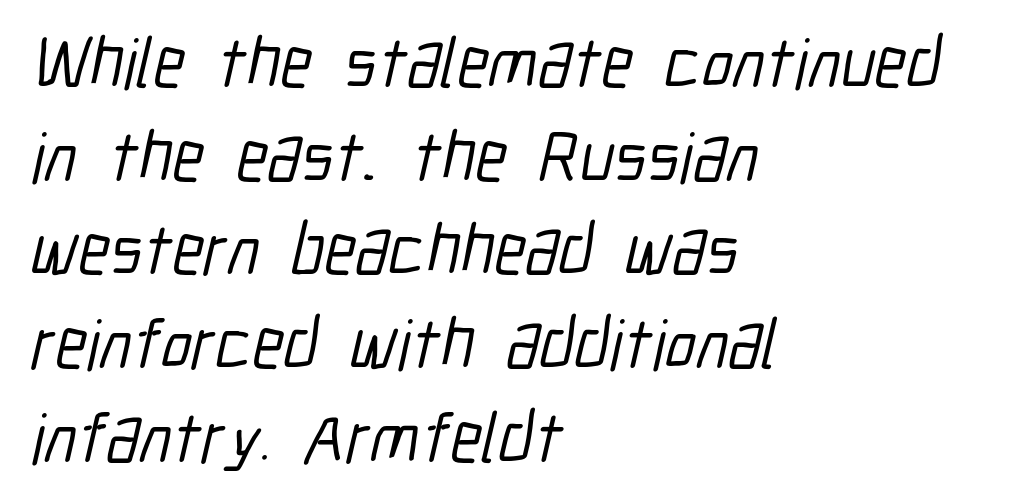
These lines are rendered in a variable-pitch font. Are there feet on the stems? There aren't — it's a sans. Beneath every word, the page is bare. This block has exactly the height ordinary leading produces. Default kerning and tracking; the words read as compact shapes. Compared with a centered layout, this one pins lines to the left instead.
